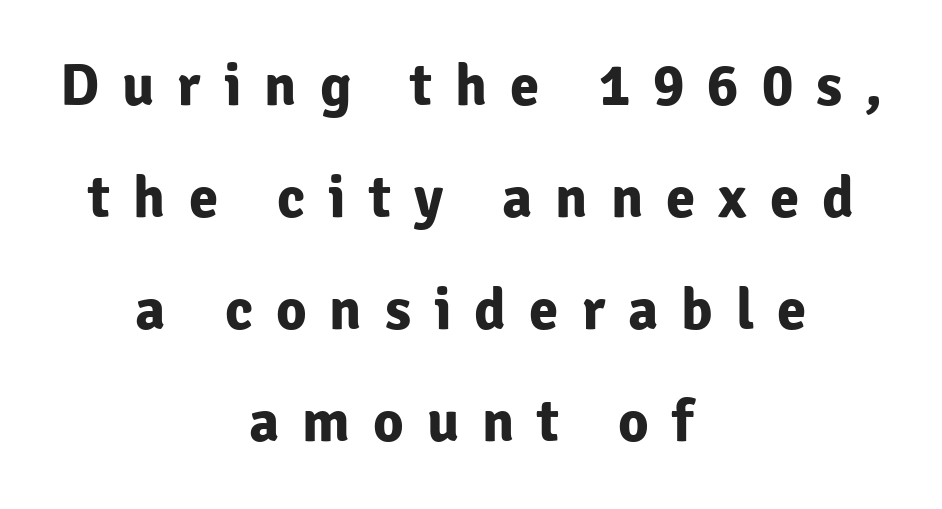
Q: Is the text bold? A: Yes.
Q: Is the text italic (slanted)? A: No, it is upright.
Q: Is the typeface a serif or a sans-serif typeface? A: Sans-serif.
Q: Is the text underlined? A: No.
Q: How is the paragraph aligned? A: Centered.
Q: Is the spacing between letters normal or unusually wide? A: Unusually wide.
Q: Is the spacing between lines tight, normal or loose? A: Loose.
Q: Width (condensed, normal, or wide)? A: Normal.
Q: Stroke contrast? A: Low.
Q: x-height? A: Medium.
Q: Monospaced? A: No.
